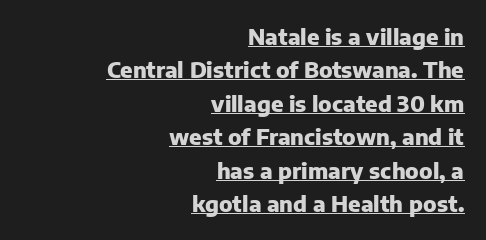
Q: Is the text bold? A: Yes.
Q: Is the text italic (slanted)? A: No, it is upright.
Q: Is the text underlined? A: Yes.
Q: How is the paragraph aligned? A: Right-aligned.
Q: Is the spacing between letters normal or unusually wide? A: Normal.
Q: Is the spacing between lines tight, normal or loose? A: Normal.
